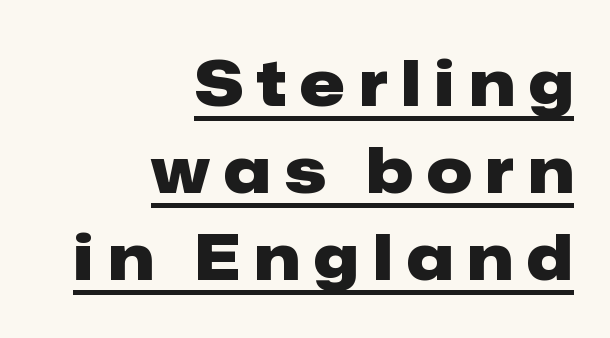
Q: Is the text bold? A: Yes.
Q: Is the text italic (slanted)? A: No, it is upright.
Q: Is the typeface a serif or a sans-serif typeface? A: Sans-serif.
Q: Is the text underlined? A: Yes.
Q: How is the paragraph aligned? A: Right-aligned.
Q: Is the spacing between letters normal or unusually wide? A: Unusually wide.
Q: Is the spacing between lines tight, normal or loose? A: Normal.
Q: Width (condensed, normal, or wide)? A: Normal.
Q: Stroke contrast? A: Low.
Q: x-height? A: Medium.
Q: Monospaced? A: No.
